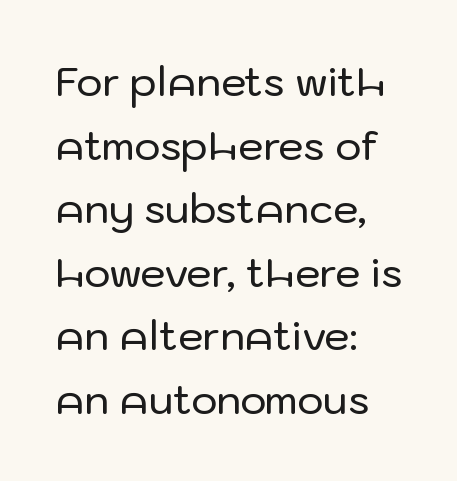
{"serif": "no", "italic": "no", "width": "normal", "stroke_contrast": "low", "x_height": "medium", "monospaced": "no", "underline": "no", "align": "left", "line_spacing": "normal", "line_spacing_ratio": 1.59, "letter_spacing": "normal", "letter_spacing_em": 0.0, "glyph_px": 40}
